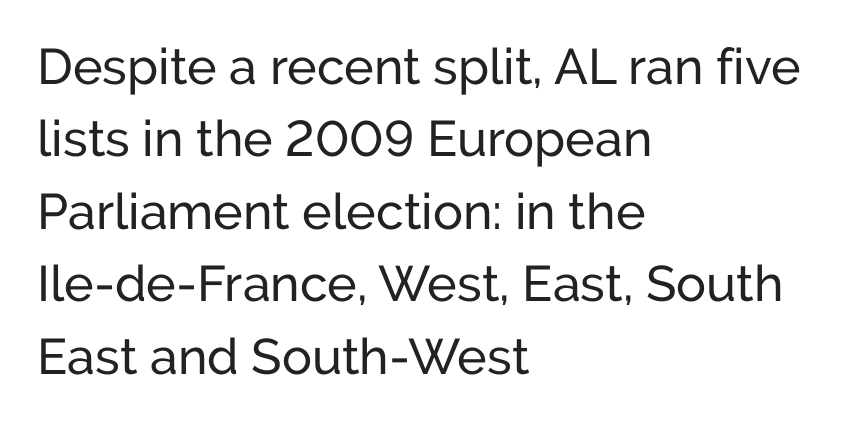
{"serif": "no", "italic": "no", "bold": "no", "weight": "regular", "width": "normal", "stroke_contrast": "low", "x_height": "medium", "monospaced": "no", "underline": "no", "align": "left", "line_spacing": "normal", "line_spacing_ratio": 1.45, "letter_spacing": "normal", "letter_spacing_em": 0.0, "glyph_px": 50}
